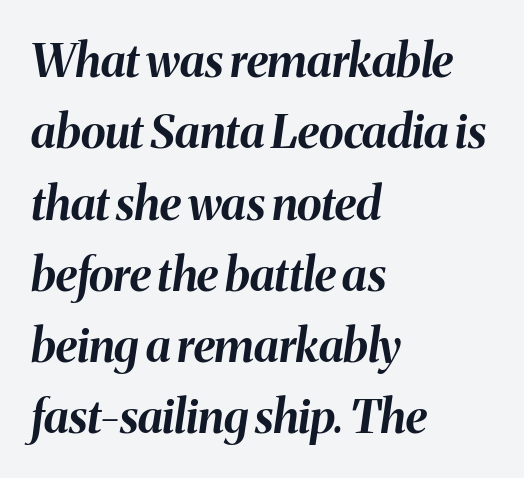
{"italic": "yes", "lean": "right", "slant_degrees": 8, "bold": "yes", "weight": "bold", "width": "normal", "stroke_contrast": "medium", "x_height": "medium", "monospaced": "no", "underline": "no", "align": "left", "line_spacing": "normal", "line_spacing_ratio": 1.55, "letter_spacing": "normal", "letter_spacing_em": 0.0, "glyph_px": 46}
